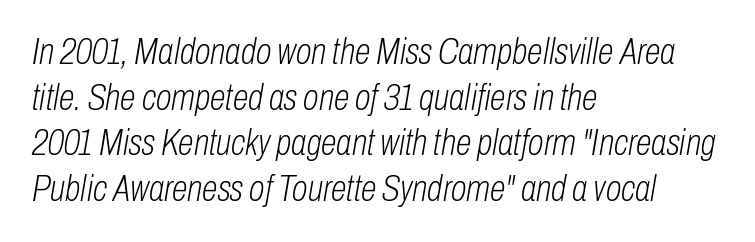
The image shows 36 px light, condensed type, italic (leaning right); set left-aligned, normal line spacing (1.27x), normal letter spacing, not underlined; low stroke contrast and a medium x-height.
